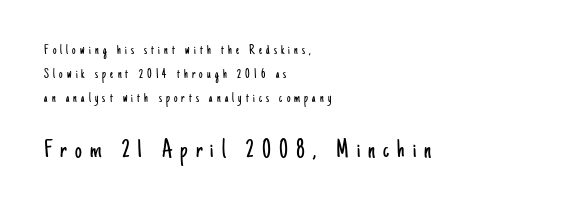
The image shows 27 px text type, upright; set left-aligned, line spacing 1.73x, unusually wide letter spacing (+0.3 em), not underlined; the second (bottom) block is 1.93x larger.
